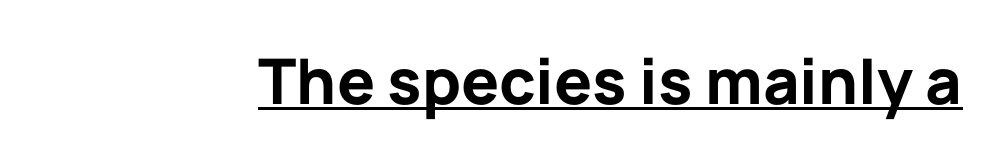
Q: Is the text bold? A: Yes.
Q: Is the text italic (slanted)? A: No, it is upright.
Q: Is the typeface a serif or a sans-serif typeface? A: Sans-serif.
Q: Is the text underlined? A: Yes.
Q: Is the spacing between letters normal or unusually wide? A: Normal.
Q: Width (condensed, normal, or wide)? A: Normal.
Q: Stroke contrast? A: Low.
Q: x-height? A: Medium.
Q: Monospaced? A: No.
